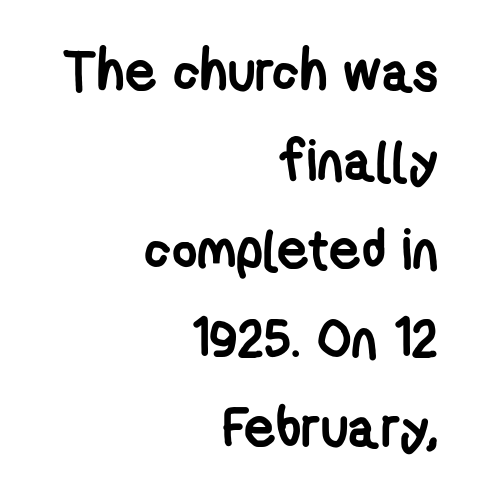
Q: Is the text bold? A: Yes.
Q: Is the typeface a serif or a sans-serif typeface? A: Sans-serif.
Q: Is the text underlined? A: No.
Q: How is the paragraph aligned? A: Right-aligned.
Q: Is the spacing between letters normal or unusually wide? A: Normal.
Q: Is the spacing between lines tight, normal or loose? A: Normal.
Q: Width (condensed, normal, or wide)? A: Condensed.
Q: Stroke contrast? A: Low.
Q: x-height? A: Medium.
Q: Monospaced? A: No.
